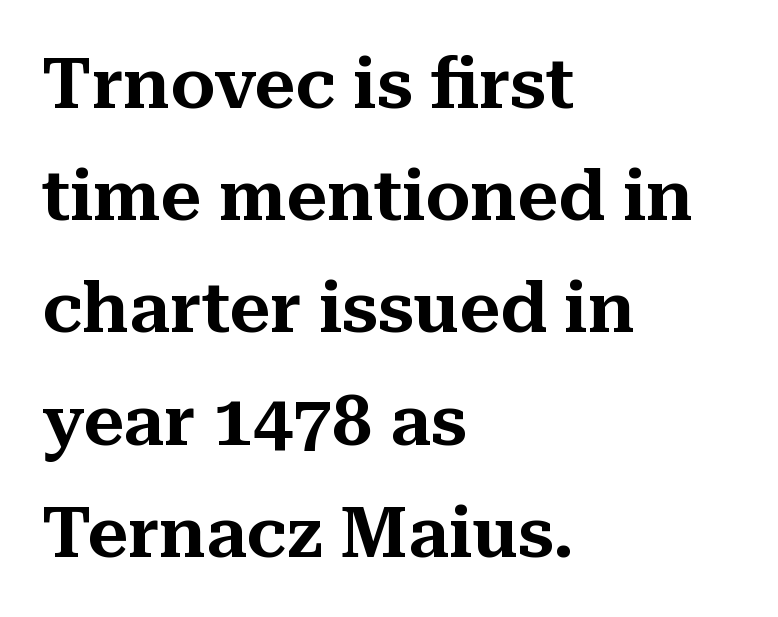
The image shows 71 px serif type, upright; set left-aligned, normal line spacing (1.58x), normal letter spacing, not underlined; medium stroke contrast and a medium x-height.
